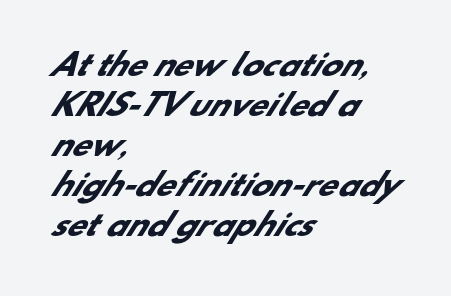
The image shows 30 px heavy sans-serif type; set left-aligned, normal line spacing (1.33x), normal letter spacing, not underlined; low stroke contrast and a small x-height.
